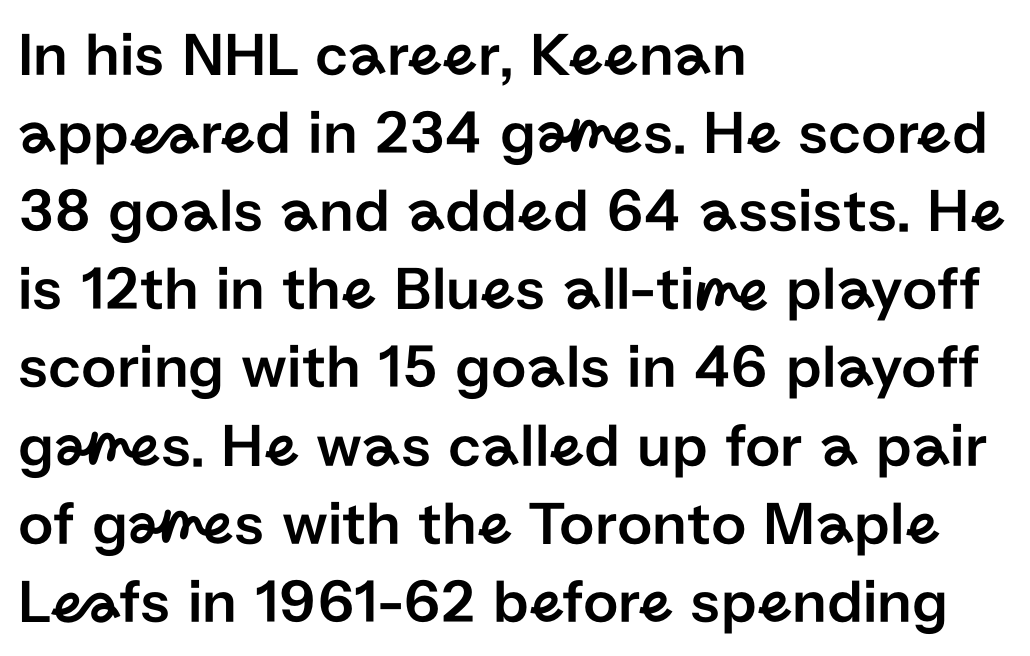
The image shows 62 px sans-serif type, upright; set left-aligned, normal line spacing (1.26x), normal letter spacing, not underlined; low stroke contrast and a medium x-height.
